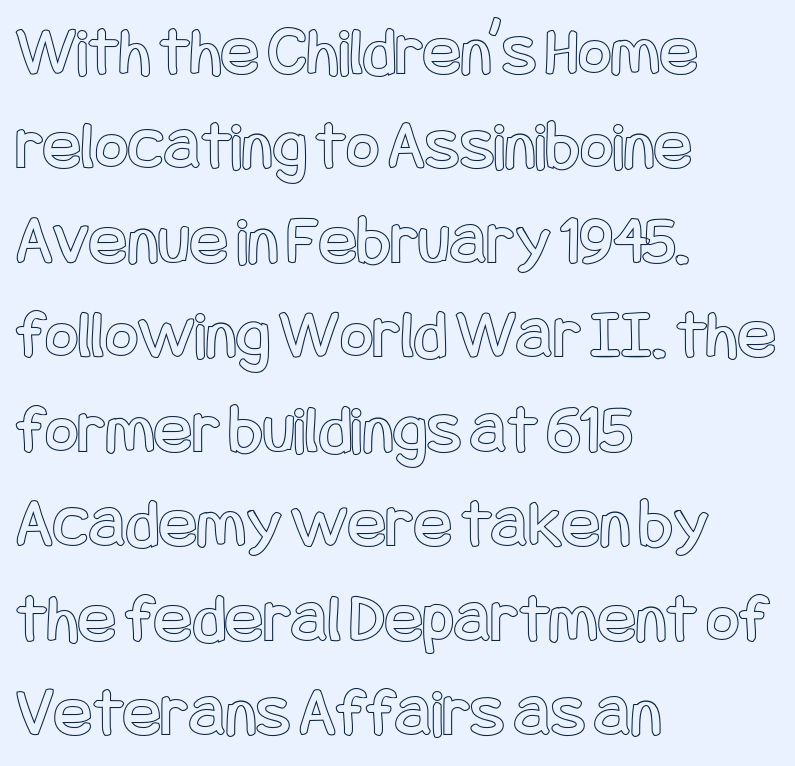
{"italic": "no", "width": "condensed", "x_height": "large", "underline": "no", "align": "left", "line_spacing": "normal", "line_spacing_ratio": 1.33, "letter_spacing": "normal", "letter_spacing_em": 0.0, "glyph_px": 71}
